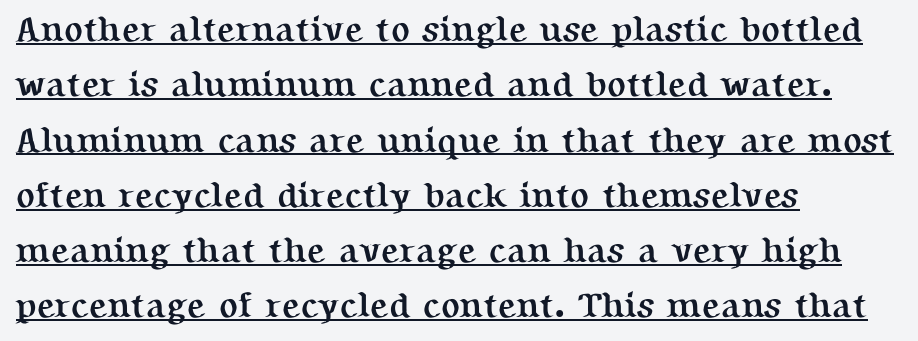
Q: Is the text bold? A: Yes.
Q: Is the text italic (slanted)? A: No, it is upright.
Q: Is the typeface a serif or a sans-serif typeface? A: Serif.
Q: Is the text underlined? A: Yes.
Q: How is the paragraph aligned? A: Left-aligned.
Q: Is the spacing between letters normal or unusually wide? A: Normal.
Q: Is the spacing between lines tight, normal or loose? A: Normal.
Q: Width (condensed, normal, or wide)? A: Normal.
Q: Stroke contrast? A: Medium.
Q: x-height? A: Medium.
Q: Monospaced? A: No.
